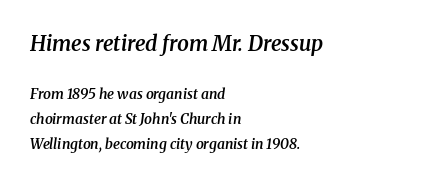
The image shows 21 px text type, italic (leaning right); set left-aligned, line spacing 1.81x, normal letter spacing, not underlined; the first (top) block is 1.5x larger.
